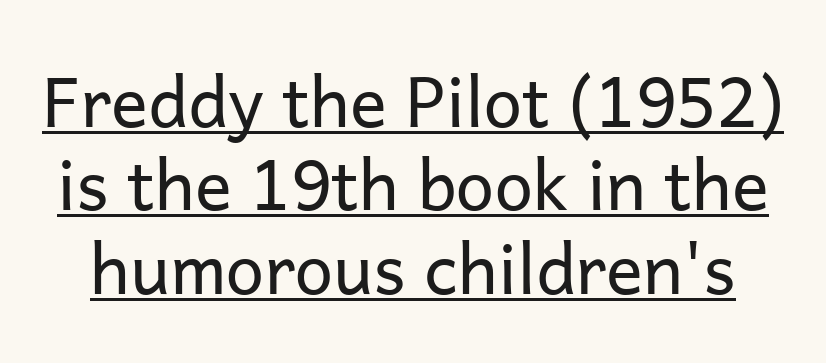
The image shows 69 px regular-weight sans-serif type, upright; set line spacing 1.21x, normal letter spacing, underlined; low stroke contrast and a medium x-height.
